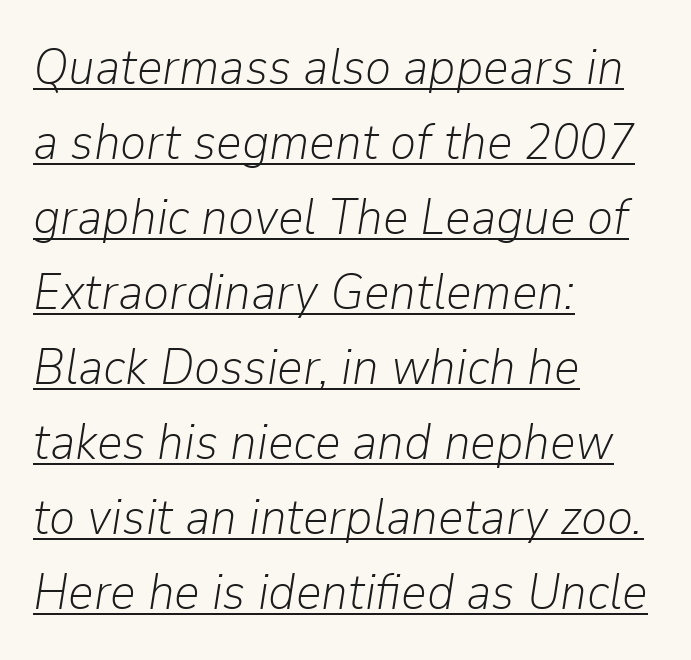
Q: Is the text bold? A: No.
Q: Is the text italic (slanted)? A: Yes, it leans right by about 9 degrees.
Q: Is the text underlined? A: Yes.
Q: How is the paragraph aligned? A: Left-aligned.
Q: Is the spacing between letters normal or unusually wide? A: Normal.
Q: Is the spacing between lines tight, normal or loose? A: Normal.
Q: Width (condensed, normal, or wide)? A: Normal.
Q: Stroke contrast? A: Low.
Q: x-height? A: Medium.
Q: Monospaced? A: No.
